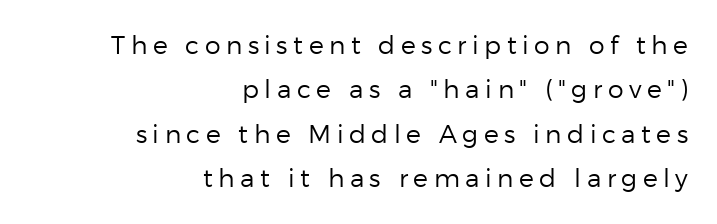
Is the letter spacing exaggerated? Yes — the characters are pushed far apart. Bare-footed words on every line. Vertical stems look standard width or narrower in stroke. The letters stand straight up with perfectly vertical stems. Reading down the block, your eye finds every line finishing at a fixed right position.
